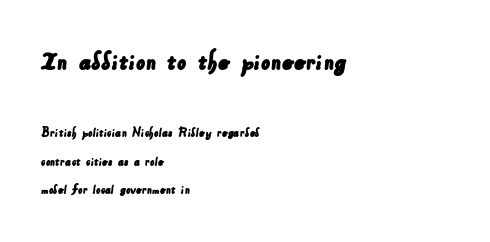
{"serif": "no", "width": "normal", "stroke_contrast": "low", "x_height": "small", "monospaced": "no", "underline": "no", "align": "left", "line_spacing": "loose", "line_spacing_ratio": 2.01, "letter_spacing": "normal", "letter_spacing_em": 0.0, "larger_block": "first", "size_ratio": 2.07, "glyph_px": 29}
